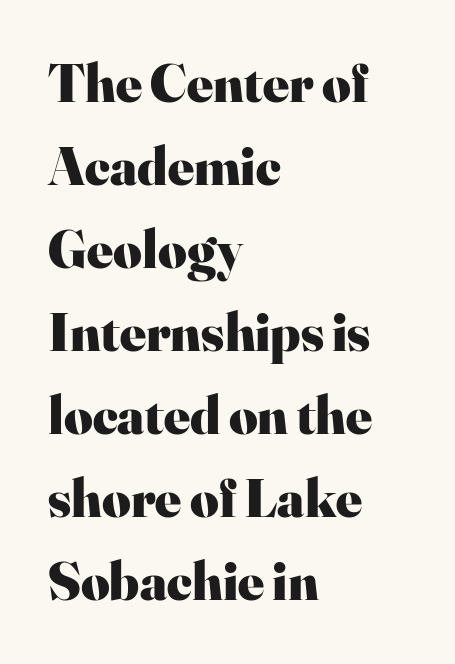
Designer's note — italics off, roman on. In terms of leading, this rendering sits right in the middle. The space beneath each line is pristine and unruled. These lines stack with their left ends in a neat column.
